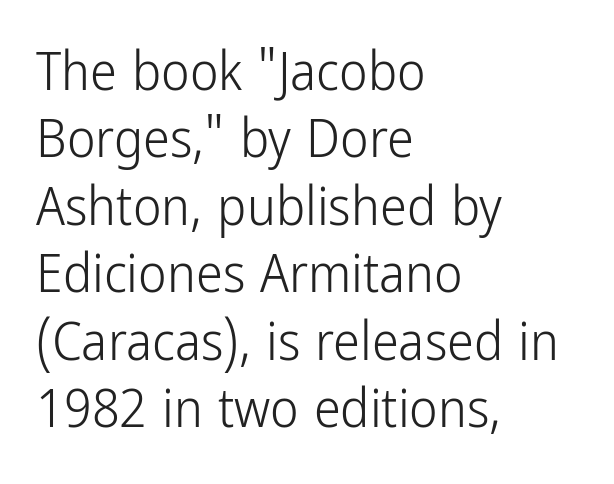
Q: Is the text bold? A: No.
Q: Is the text italic (slanted)? A: No, it is upright.
Q: Is the typeface a serif or a sans-serif typeface? A: Sans-serif.
Q: Is the text underlined? A: No.
Q: How is the paragraph aligned? A: Left-aligned.
Q: Is the spacing between letters normal or unusually wide? A: Normal.
Q: Is the spacing between lines tight, normal or loose? A: Normal.
Q: Width (condensed, normal, or wide)? A: Condensed.
Q: Stroke contrast? A: Low.
Q: x-height? A: Medium.
Q: Monospaced? A: No.
